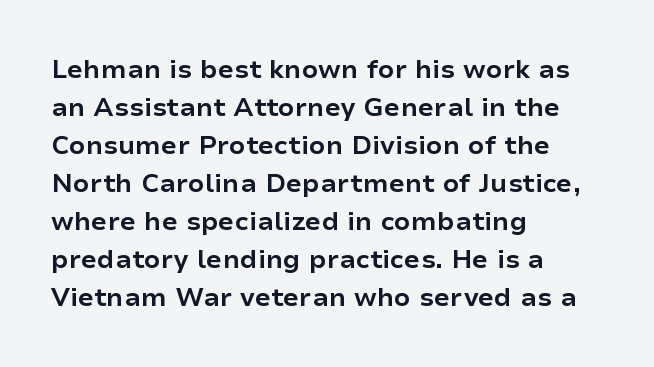
Horizontal alignment here is leftward, the default for most running prose. Nothing unusual about the tracking: characters are spaced as the font intends. Students, observe: this is what conventionally led text looks like. Does the lettering tilt? It doesn't — this is upright.
